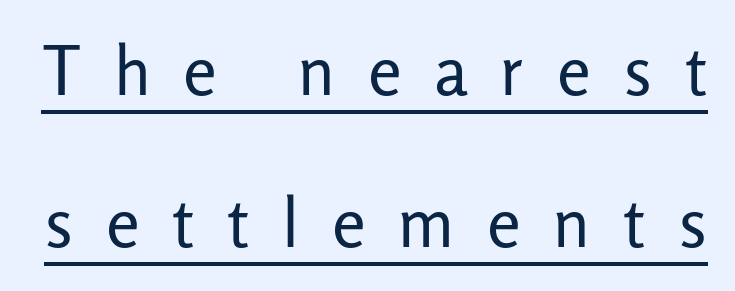
{"serif": "no", "italic": "no", "bold": "no", "weight": "regular", "width": "normal", "stroke_contrast": "low", "x_height": "medium", "monospaced": "no", "underline": "yes", "line_spacing": "loose", "line_spacing_ratio": 2.23, "letter_spacing": "wide", "letter_spacing_em": 0.48, "glyph_px": 68}
